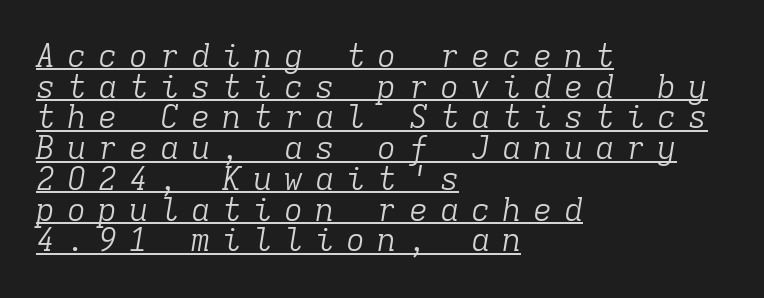
{"serif": "yes", "italic": "yes", "lean": "right", "slant_degrees": 9, "bold": "no", "weight": "light", "width": "normal", "stroke_contrast": "low", "x_height": "medium", "monospaced": "yes", "underline": "yes", "align": "left", "line_spacing": "tight", "line_spacing_ratio": 0.96, "letter_spacing": "wide", "letter_spacing_em": 0.37, "glyph_px": 32}
